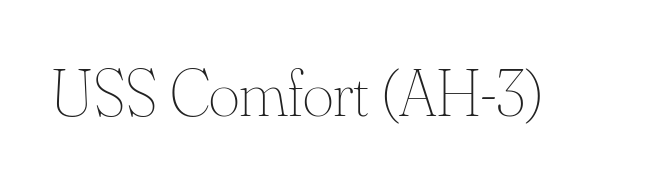
{"italic": "no", "bold": "no", "weight": "thin", "width": "normal", "stroke_contrast": "medium", "x_height": "small", "monospaced": "no", "underline": "no", "letter_spacing": "normal", "letter_spacing_em": 0.0, "glyph_px": 66}
